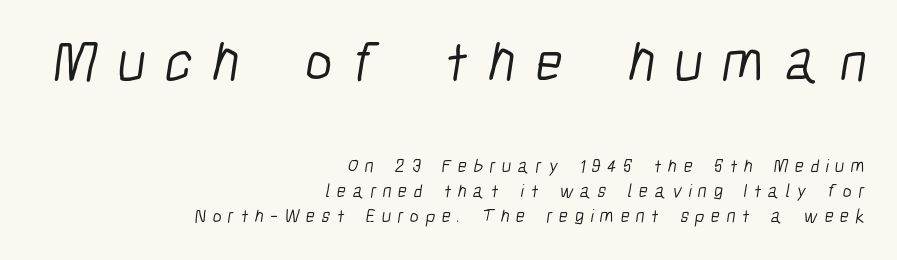
The image shows 58 px light, condensed sans-serif type; set right-aligned, normal line spacing (1.32x), unusually wide letter spacing (+0.34 em), not underlined; the first (top) block is 3.05x larger; low stroke contrast and a medium x-height.
